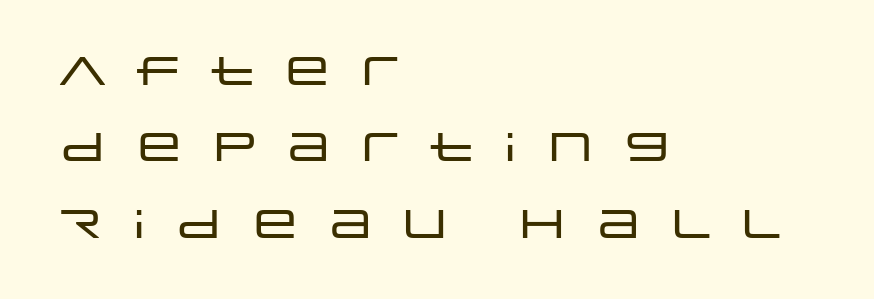
The image shows 40 px wide sans-serif type, upright; set left-aligned, loose line spacing (1.91x), unusually wide letter spacing (+0.4 em), not underlined; low stroke contrast and a large x-height.
